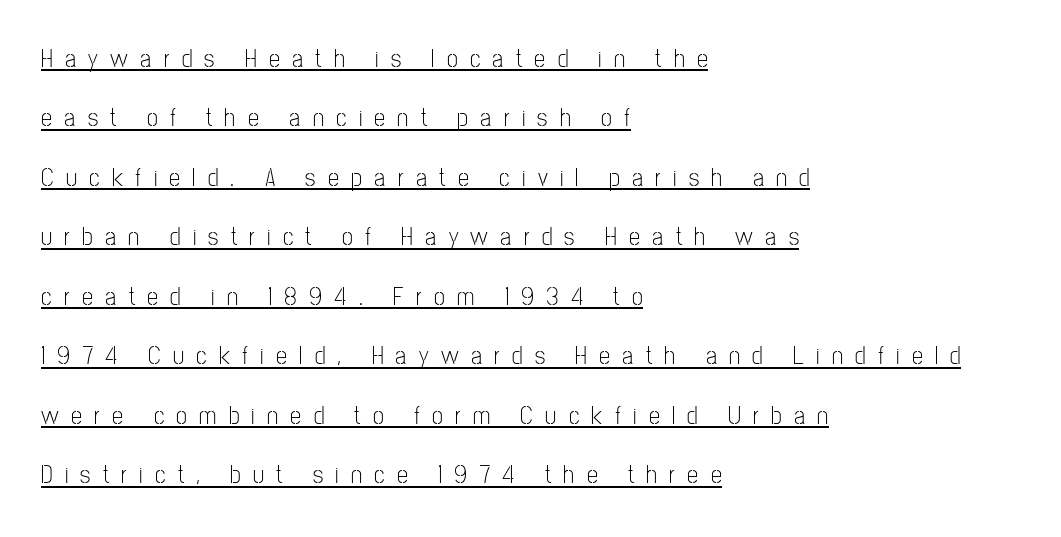
Visually the block forms a straight wall on the left and a jagged coastline on the right. The type is letterspaced generously, with wide tracking. Leading: increased. Stem width sits at or under what a default text font uses. Ascenders rise straight up at ninety degrees.
